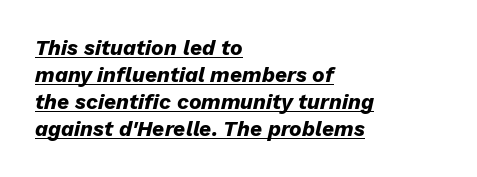
The image shows 21 px bold type, italic (leaning right); set left-aligned, normal line spacing (1.28x), normal letter spacing, underlined.
